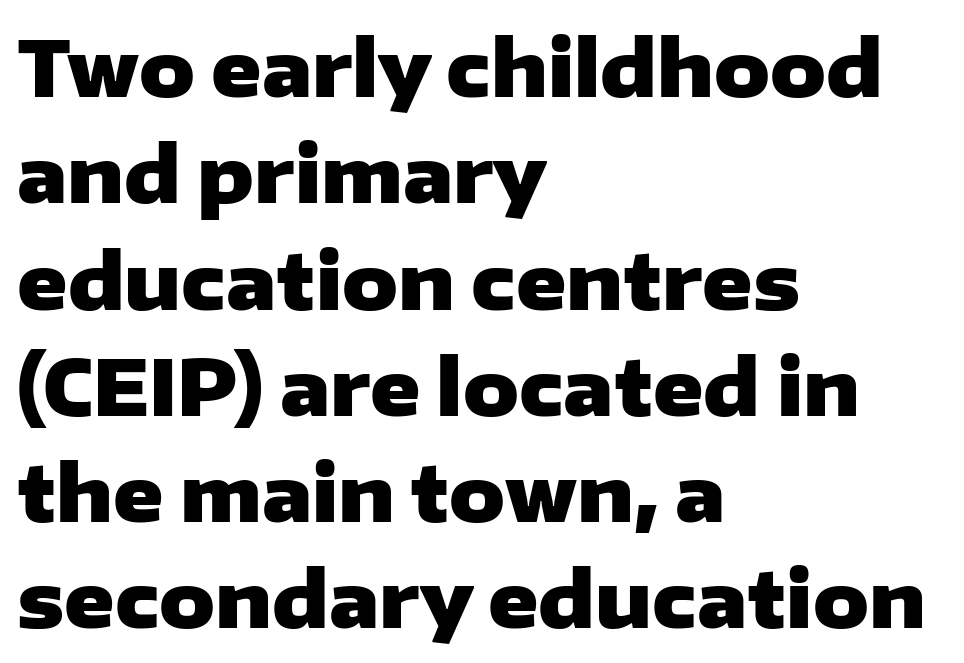
A full-strength bold gives these letters their thick strokes. The letterforms sit shoulder to shoulder at normal distance. A typesetter would call this leading conventional body-copy spacing. The rendering uses natural spacing where letterforms have individual widths.
